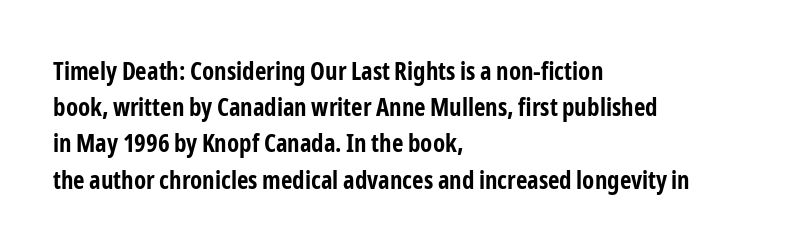
Q: Is the text bold? A: Yes.
Q: Is the text italic (slanted)? A: No, it is upright.
Q: Is the text underlined? A: No.
Q: How is the paragraph aligned? A: Left-aligned.
Q: Is the spacing between letters normal or unusually wide? A: Normal.
Q: Is the spacing between lines tight, normal or loose? A: Normal.
